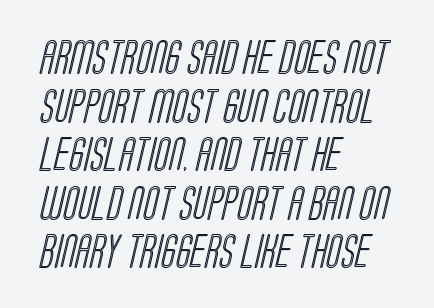
{"width": "condensed", "x_height": "large", "monospaced": "no", "underline": "no", "align": "left", "line_spacing": "normal", "line_spacing_ratio": 1.43, "letter_spacing": "normal", "letter_spacing_em": 0.0, "glyph_px": 34}
